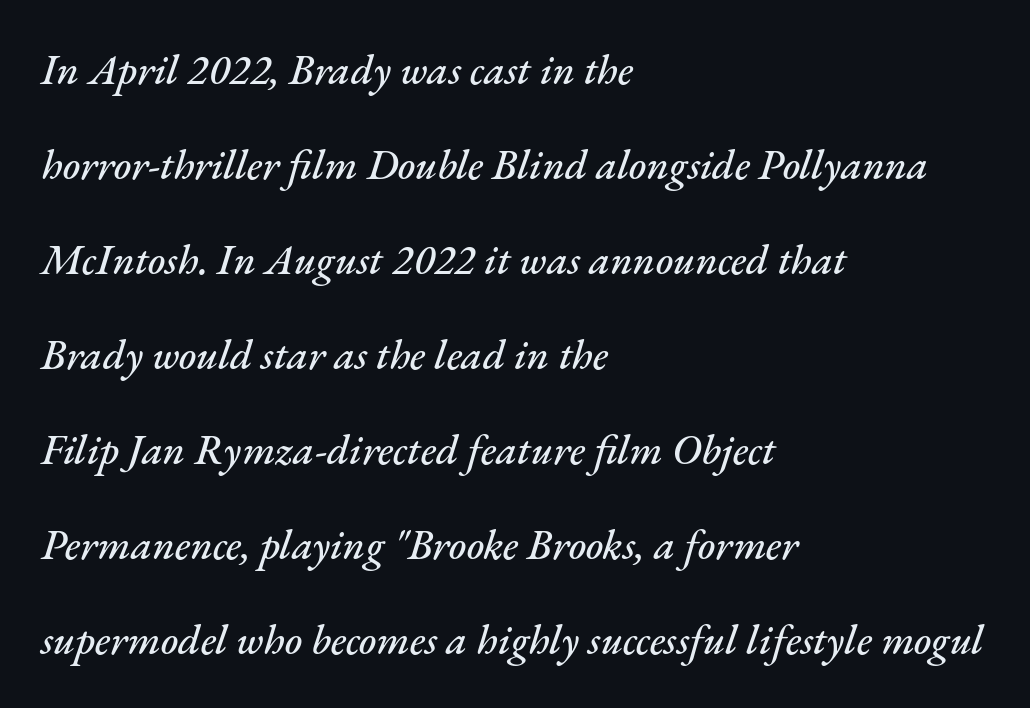
Q: Is the text italic (slanted)? A: Yes, it leans right by about 17 degrees.
Q: Is the text underlined? A: No.
Q: How is the paragraph aligned? A: Left-aligned.
Q: Is the spacing between letters normal or unusually wide? A: Normal.
Q: Is the spacing between lines tight, normal or loose? A: Loose.
Q: Width (condensed, normal, or wide)? A: Normal.
Q: Stroke contrast? A: Medium.
Q: x-height? A: Small.
Q: Monospaced? A: No.
